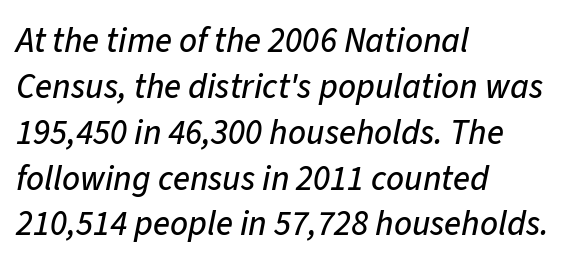
{"italic": "yes", "lean": "right", "slant_degrees": 11, "width": "normal", "stroke_contrast": "low", "x_height": "medium", "monospaced": "no", "underline": "no", "align": "left", "line_spacing": "normal", "line_spacing_ratio": 1.31, "letter_spacing": "normal", "letter_spacing_em": 0.0, "glyph_px": 35}
